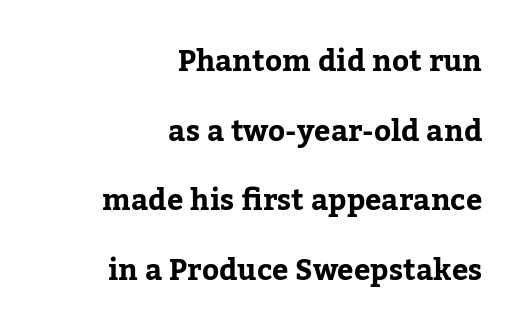
{"serif": "yes", "italic": "no", "width": "normal", "stroke_contrast": "low", "x_height": "medium", "monospaced": "no", "underline": "no", "align": "right", "line_spacing": "loose", "line_spacing_ratio": 2.4, "letter_spacing": "normal", "letter_spacing_em": 0.0, "glyph_px": 29}
